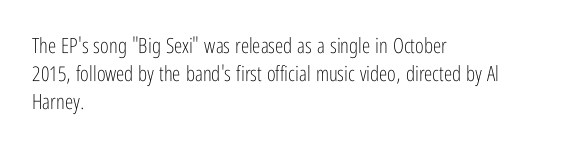
{"italic": "no", "bold": "no", "underline": "no", "align": "left", "line_spacing": "normal", "line_spacing_ratio": 1.33, "letter_spacing": "normal", "letter_spacing_em": 0.0, "glyph_px": 21}
